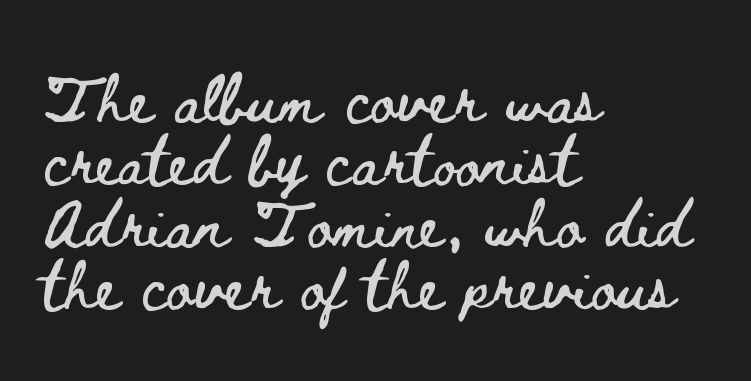
These lines are set flush left with a ragged right edge. Compared with typical body copy, the letter spacing here is the same. A typesetter would call this leading conventional body-copy spacing. Is this a fixed-width face? No — the glyphs have proportional, varying widths.
